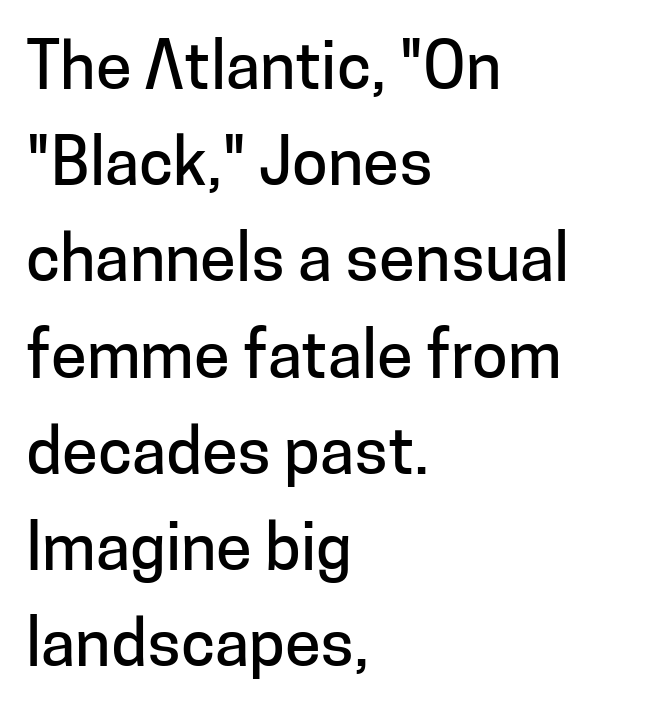
{"serif": "no", "italic": "no", "width": "normal", "stroke_contrast": "low", "x_height": "medium", "monospaced": "no", "underline": "no", "align": "left", "line_spacing": "normal", "line_spacing_ratio": 1.48, "letter_spacing": "normal", "letter_spacing_em": 0.0, "glyph_px": 65}
